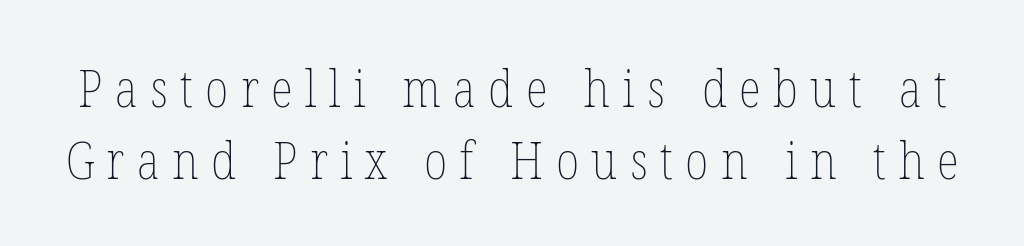
Characters remain perfectly vertical along every line. These lines have a slow, spaced-out rhythm from letter to letter. Character widths vary here, with narrow letters taking less room than wide ones. Evenly set lines give the paragraph a standard silhouette. Summary of weight: not heavy and not bold. A clean baseline with only descenders dipping below it.
